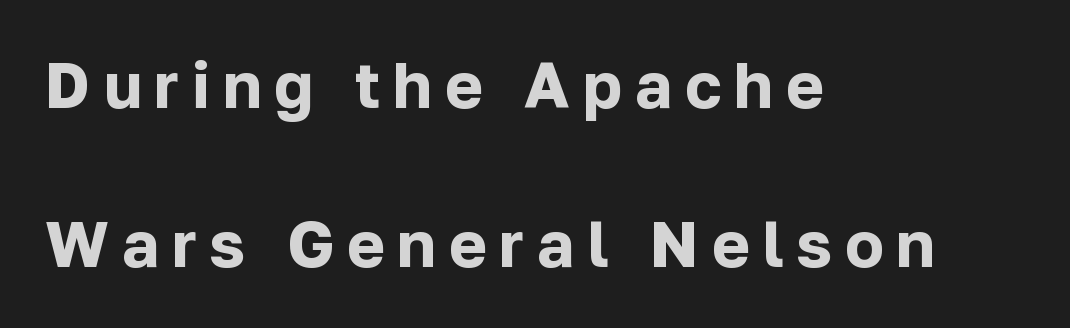
{"serif": "no", "italic": "no", "bold": "yes", "weight": "bold", "width": "normal", "stroke_contrast": "low", "x_height": "medium", "monospaced": "no", "underline": "no", "align": "left", "line_spacing": "loose", "line_spacing_ratio": 2.49, "letter_spacing": "wide", "letter_spacing_em": 0.2, "glyph_px": 64}
